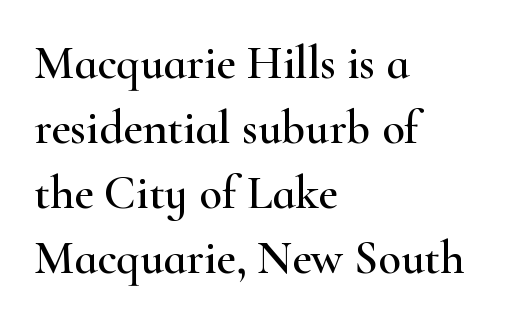
{"serif": "yes", "italic": "no", "width": "wide", "stroke_contrast": "high", "x_height": "small", "monospaced": "no", "underline": "no", "align": "left", "line_spacing": "normal", "line_spacing_ratio": 1.38, "letter_spacing": "normal", "letter_spacing_em": 0.0, "glyph_px": 47}
